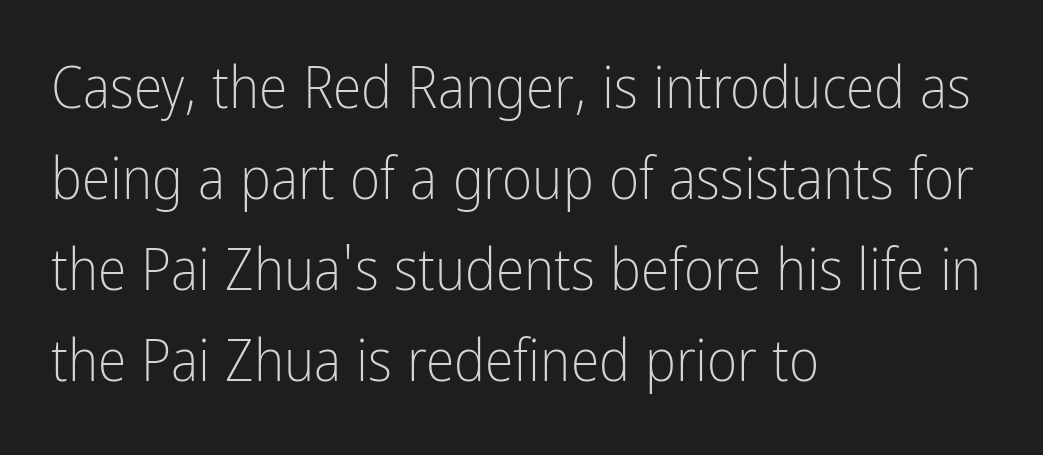
{"serif": "no", "italic": "no", "bold": "no", "weight": "light", "width": "condensed", "stroke_contrast": "low", "x_height": "medium", "monospaced": "no", "underline": "no", "align": "left", "line_spacing": "normal", "line_spacing_ratio": 1.57, "letter_spacing": "normal", "letter_spacing_em": 0.0, "glyph_px": 58}
